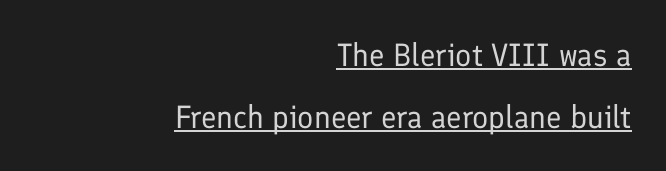
Italic? Not at all — the glyphs are vertical. Widely set lines give the paragraph a tall, airy silhouette. Words appear dense and cohesive because spacing is normal. Stroke thickness stays within the range of a standard reading face or lighter. Here the designer chose a conventional face with non-uniform glyph widths. Look at the bottom of the vertical strokes: they stop flat, with no serifs.
